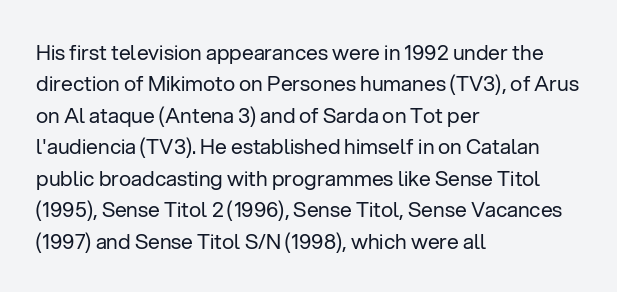
Q: Is the text bold? A: No.
Q: Is the text italic (slanted)? A: No, it is upright.
Q: Is the text underlined? A: No.
Q: How is the paragraph aligned? A: Left-aligned.
Q: Is the spacing between letters normal or unusually wide? A: Normal.
Q: Is the spacing between lines tight, normal or loose? A: Normal.
